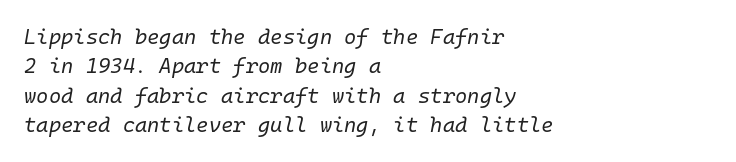
{"italic": "yes", "lean": "right", "slant_degrees": 10, "bold": "no", "underline": "no", "align": "left", "line_spacing": "normal", "line_spacing_ratio": 1.4, "letter_spacing": "normal", "letter_spacing_em": 0.0, "glyph_px": 21}
